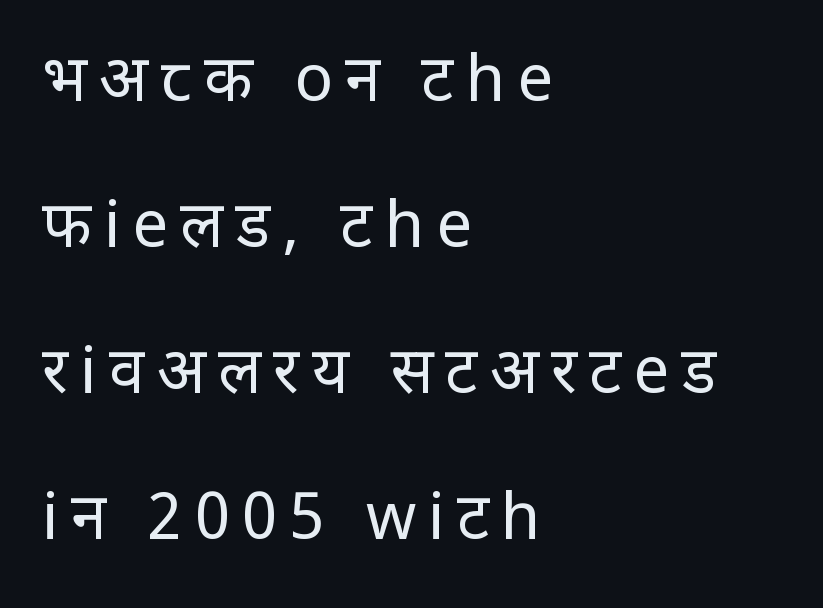
Q: Is the text bold? A: No.
Q: Is the text italic (slanted)? A: No, it is upright.
Q: Is the typeface a serif or a sans-serif typeface? A: Sans-serif.
Q: Is the text underlined? A: No.
Q: How is the paragraph aligned? A: Left-aligned.
Q: Is the spacing between lines tight, normal or loose? A: Loose.
Q: Width (condensed, normal, or wide)? A: Normal.
Q: Stroke contrast? A: Low.
Q: x-height? A: Large.
Q: Monospaced? A: No.
